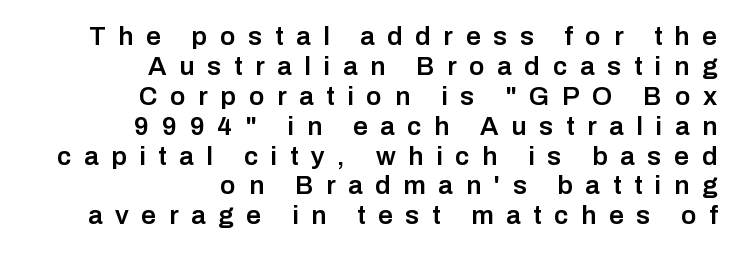
Q: Is the text bold? A: Semi-bold.
Q: Is the text italic (slanted)? A: No, it is upright.
Q: Is the text underlined? A: No.
Q: How is the paragraph aligned? A: Right-aligned.
Q: Is the spacing between letters normal or unusually wide? A: Unusually wide.
Q: Is the spacing between lines tight, normal or loose? A: Tight.
